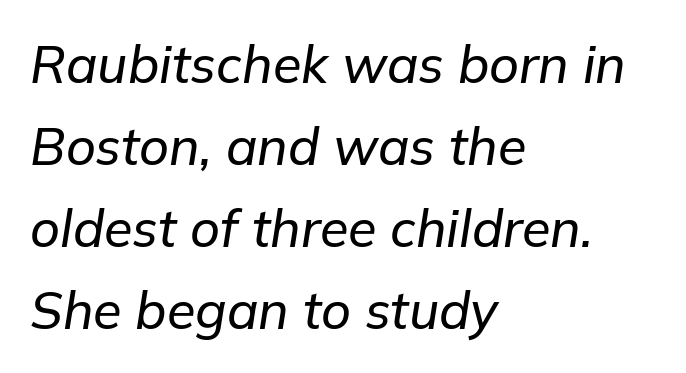
Q: Is the text italic (slanted)? A: Yes, it leans right by about 9 degrees.
Q: Is the text underlined? A: No.
Q: How is the paragraph aligned? A: Left-aligned.
Q: Is the spacing between letters normal or unusually wide? A: Normal.
Q: Is the spacing between lines tight, normal or loose? A: Normal.
Q: Width (condensed, normal, or wide)? A: Normal.
Q: Stroke contrast? A: Low.
Q: x-height? A: Medium.
Q: Monospaced? A: No.
